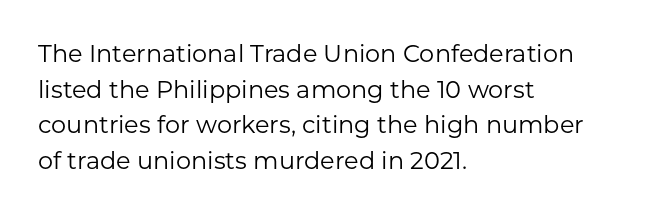
Q: Is the text bold? A: No.
Q: Is the text italic (slanted)? A: No, it is upright.
Q: Is the text underlined? A: No.
Q: How is the paragraph aligned? A: Left-aligned.
Q: Is the spacing between letters normal or unusually wide? A: Normal.
Q: Is the spacing between lines tight, normal or loose? A: Normal.
